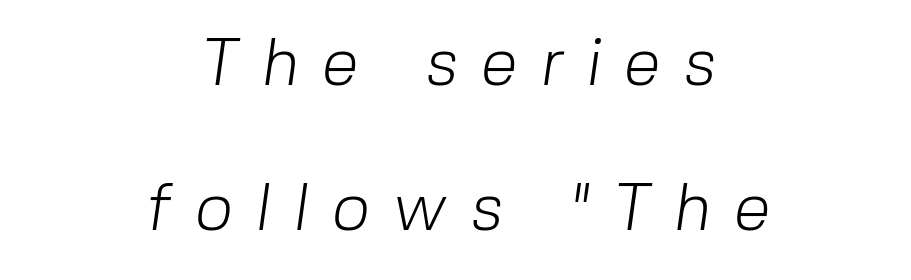
The rag falls on both sides of this text block equally. This is not heavy type; no bold has been used. Regarding serifs, this sample does without them. The space between consecutive lines is lavish. Looks like regular typesetting: each glyph gets only the width it needs.
